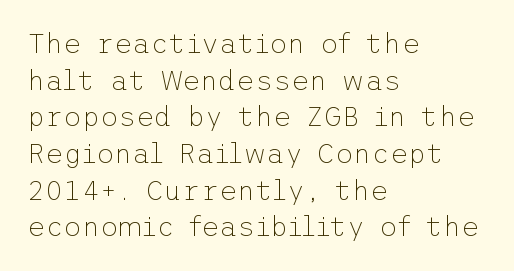
Regular leading. Typeset ragged right — the left edge is the straight one. The specimen omits any rule beneath the text block's lines. Heaviness? Minimal to ordinary, like unemphasized prose. The type is set solid horizontally, with unmodified tracking. The specimen reads as upright at a glance.
